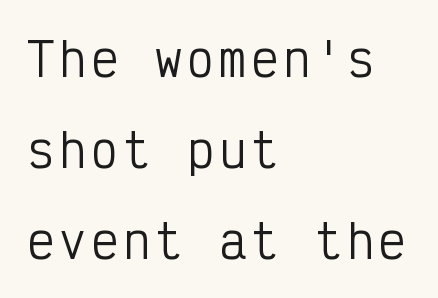
Q: Is the text bold? A: No.
Q: Is the text italic (slanted)? A: No, it is upright.
Q: Is the typeface a serif or a sans-serif typeface? A: Sans-serif.
Q: Is the text underlined? A: No.
Q: How is the paragraph aligned? A: Left-aligned.
Q: Is the spacing between lines tight, normal or loose? A: Loose.
Q: Width (condensed, normal, or wide)? A: Condensed.
Q: Stroke contrast? A: Low.
Q: x-height? A: Medium.
Q: Monospaced? A: Yes.
